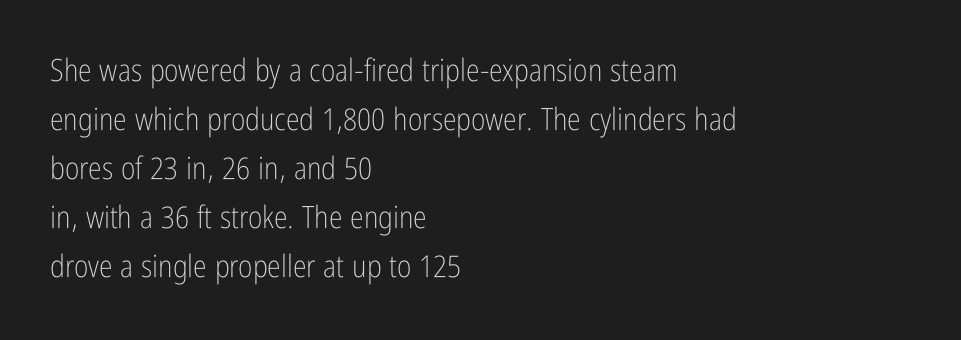
Q: Is the text bold? A: No.
Q: Is the text italic (slanted)? A: No, it is upright.
Q: Is the typeface a serif or a sans-serif typeface? A: Sans-serif.
Q: Is the text underlined? A: No.
Q: How is the paragraph aligned? A: Left-aligned.
Q: Is the spacing between letters normal or unusually wide? A: Normal.
Q: Is the spacing between lines tight, normal or loose? A: Normal.
Q: Width (condensed, normal, or wide)? A: Condensed.
Q: Stroke contrast? A: Low.
Q: x-height? A: Medium.
Q: Monospaced? A: No.
